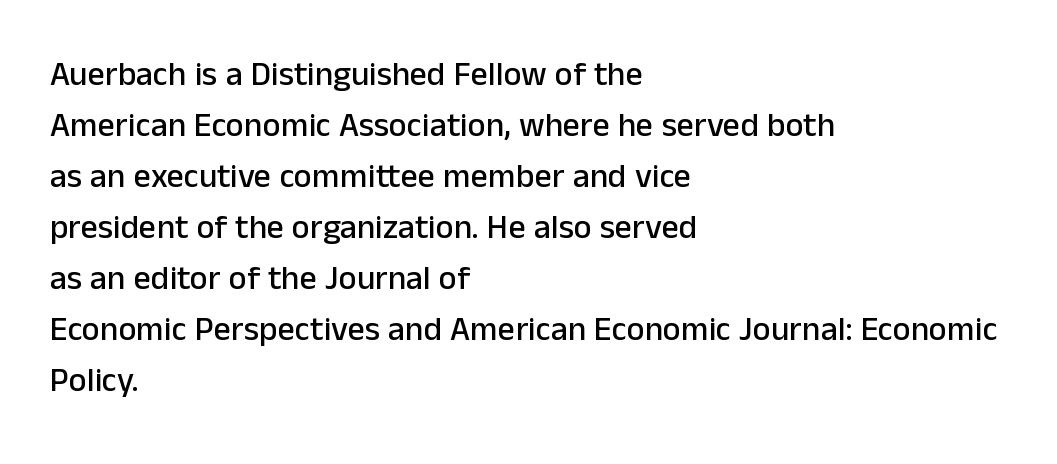
Q: Is the text italic (slanted)? A: No, it is upright.
Q: Is the typeface a serif or a sans-serif typeface? A: Sans-serif.
Q: Is the text underlined? A: No.
Q: How is the paragraph aligned? A: Left-aligned.
Q: Is the spacing between letters normal or unusually wide? A: Normal.
Q: Is the spacing between lines tight, normal or loose? A: Normal.
Q: Width (condensed, normal, or wide)? A: Normal.
Q: Stroke contrast? A: Low.
Q: x-height? A: Medium.
Q: Monospaced? A: No.
